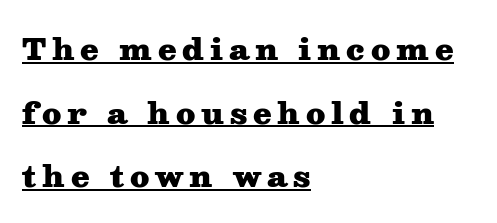
The image shows 30 px heavy, wide serif type, upright; set left-aligned, loose line spacing (2.12x), underlined; medium stroke contrast and a medium x-height.
